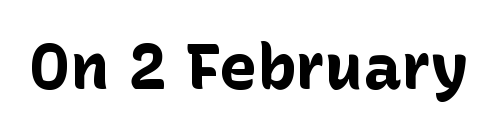
Is the letter spacing exaggerated? No — it looks like the ordinary default. Honestly, there is no underline to notice here at all. Is this a fixed-width face? No — the glyphs have proportional, varying widths. This sample uses a sans-serif face. Every character sits straight up, as roman type does.
